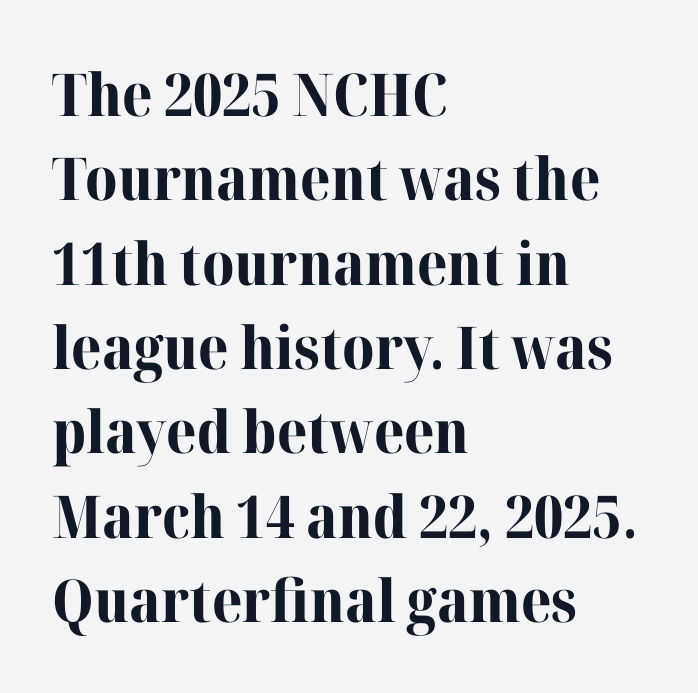
{"serif": "yes", "italic": "no", "bold": "yes", "weight": "bold", "width": "normal", "stroke_contrast": "high", "x_height": "medium", "monospaced": "no", "underline": "no", "align": "left", "line_spacing": "normal", "line_spacing_ratio": 1.43, "letter_spacing": "normal", "letter_spacing_em": 0.0, "glyph_px": 59}
